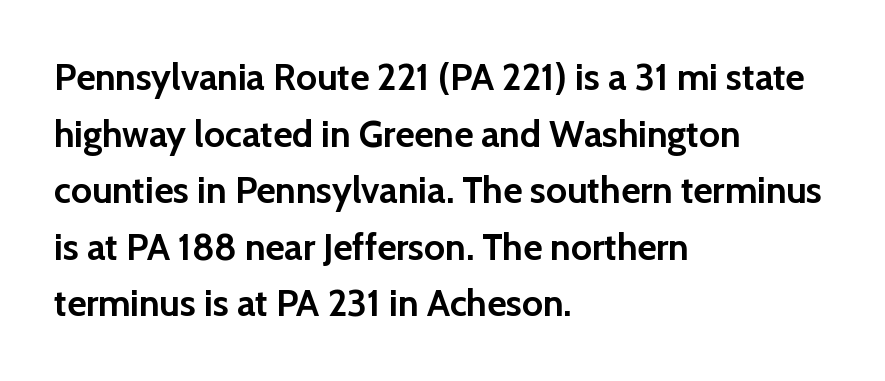
Q: Is the text bold? A: Yes.
Q: Is the text italic (slanted)? A: No, it is upright.
Q: Is the typeface a serif or a sans-serif typeface? A: Sans-serif.
Q: Is the text underlined? A: No.
Q: How is the paragraph aligned? A: Left-aligned.
Q: Is the spacing between letters normal or unusually wide? A: Normal.
Q: Is the spacing between lines tight, normal or loose? A: Normal.
Q: Width (condensed, normal, or wide)? A: Normal.
Q: Stroke contrast? A: Low.
Q: x-height? A: Medium.
Q: Monospaced? A: No.
